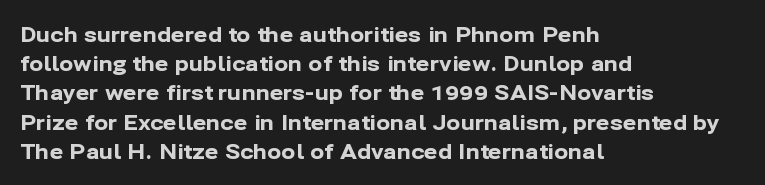
The image shows 21 px bold type, upright; set left-aligned, normal line spacing (1.39x), normal letter spacing, not underlined.
